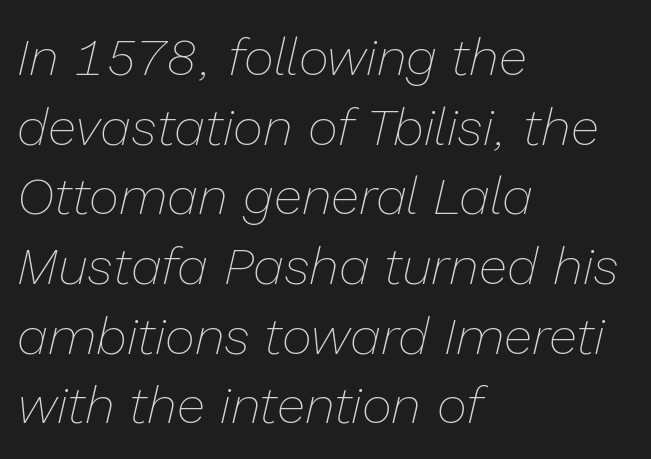
Q: Is the text bold? A: No.
Q: Is the text italic (slanted)? A: Yes, it leans right by about 13 degrees.
Q: Is the text underlined? A: No.
Q: How is the paragraph aligned? A: Left-aligned.
Q: Is the spacing between letters normal or unusually wide? A: Normal.
Q: Is the spacing between lines tight, normal or loose? A: Normal.
Q: Width (condensed, normal, or wide)? A: Normal.
Q: Stroke contrast? A: Low.
Q: x-height? A: Medium.
Q: Monospaced? A: No.
